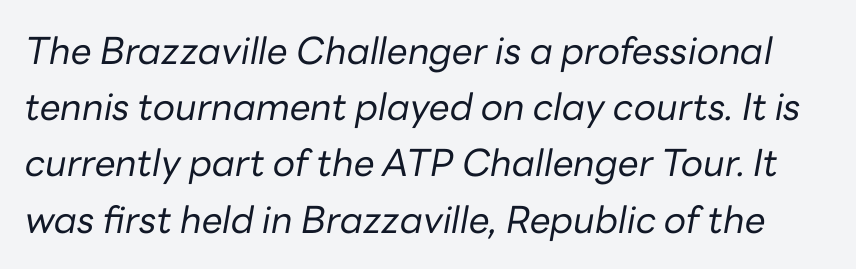
{"italic": "yes", "lean": "right", "slant_degrees": 10, "bold": "no", "weight": "regular", "width": "normal", "stroke_contrast": "low", "x_height": "medium", "monospaced": "no", "underline": "no", "line_spacing": "normal", "line_spacing_ratio": 1.52, "letter_spacing": "normal", "letter_spacing_em": 0.0, "glyph_px": 37}
